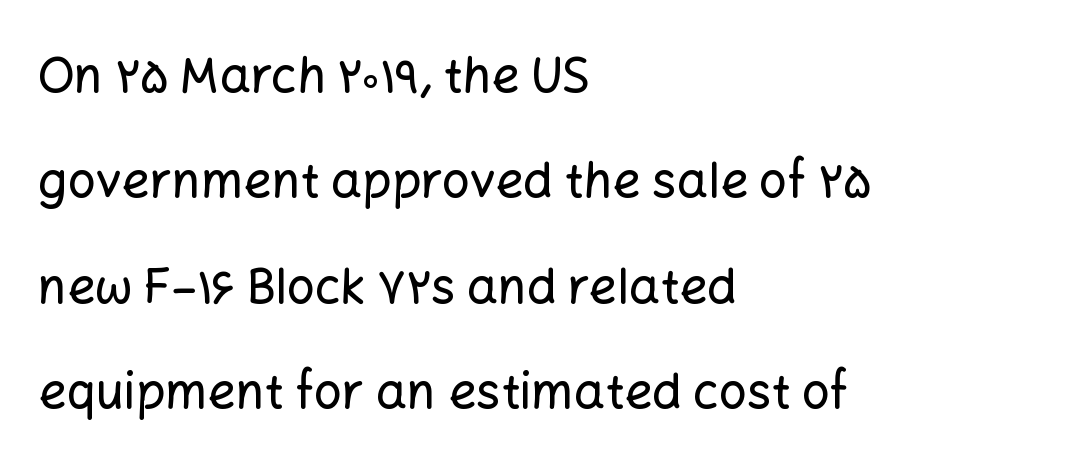
Q: Is the text italic (slanted)? A: No, it is upright.
Q: Is the typeface a serif or a sans-serif typeface? A: Sans-serif.
Q: Is the text underlined? A: No.
Q: How is the paragraph aligned? A: Left-aligned.
Q: Is the spacing between letters normal or unusually wide? A: Normal.
Q: Is the spacing between lines tight, normal or loose? A: Loose.
Q: Width (condensed, normal, or wide)? A: Normal.
Q: Stroke contrast? A: Low.
Q: x-height? A: Medium.
Q: Monospaced? A: No.
